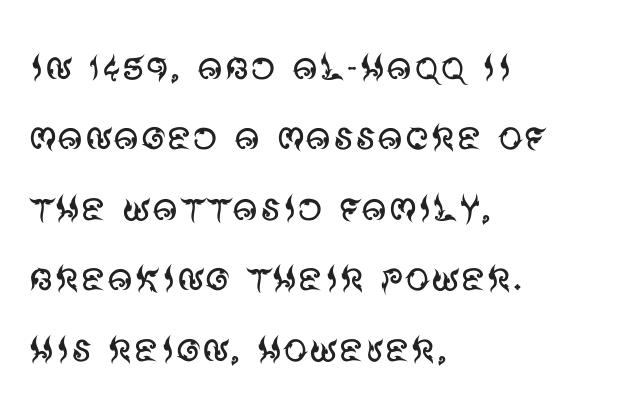
The image shows 50 px regular-weight sans-serif type, upright; set left-aligned, normal line spacing (1.41x), normal letter spacing, not underlined; medium stroke contrast and a large x-height.
